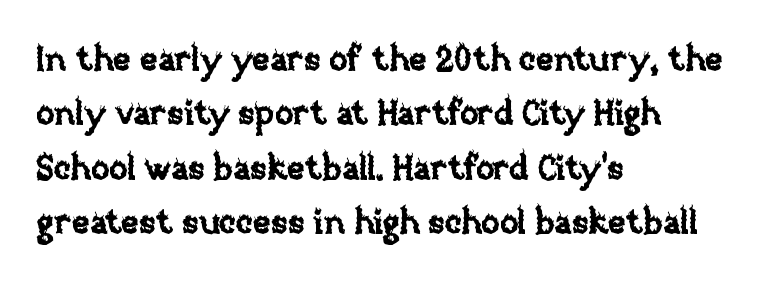
Vertical spacing — default. The letters stand upright; this is a roman face. No word sits above an underline. You could call the tracking neutral — neither tight nor loose.
